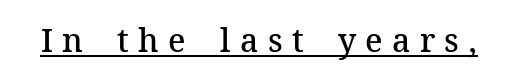
Here the designer chose a conventional face with non-uniform glyph widths. The letters stand straight up with perfectly vertical stems. The typesetting leans somewhat heavy: a semibold. Little horizontal feet cap the strokes, marking this as serif type.
